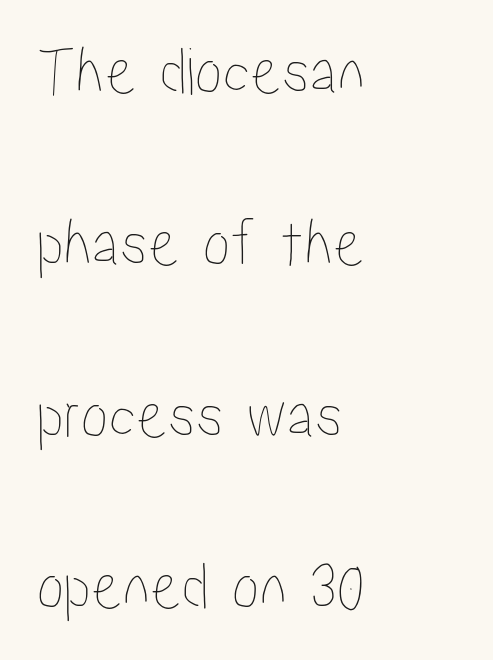
The face used here is rendered with its standard letterfit. Horizontal bands of white between lines are thick stripes. No word sits above an underline. The text block is weighted toward the left margin, trailing off unevenly rightward.
